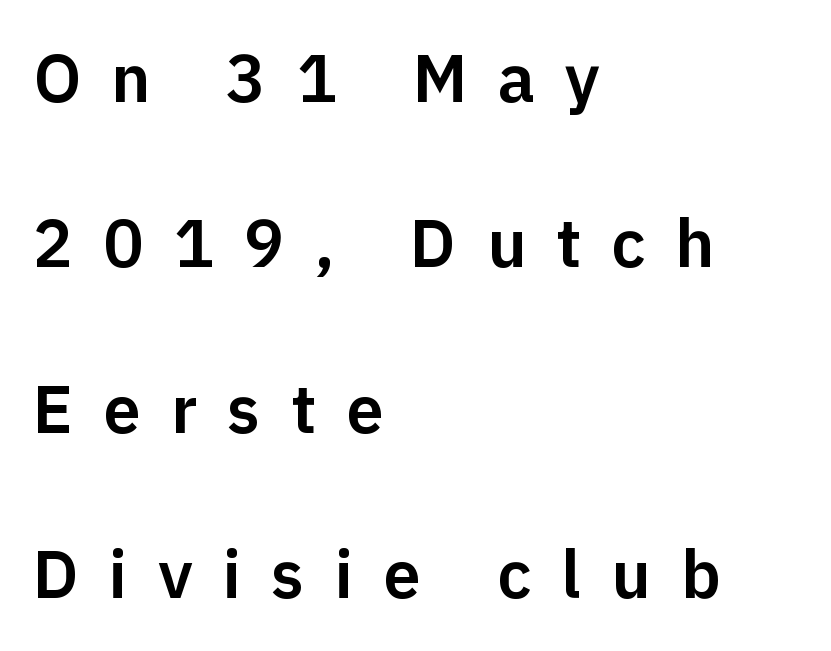
{"serif": "no", "italic": "no", "width": "normal", "stroke_contrast": "low", "x_height": "medium", "monospaced": "no", "underline": "no", "align": "left", "line_spacing": "loose", "line_spacing_ratio": 2.47, "letter_spacing": "wide", "letter_spacing_em": 0.45, "glyph_px": 67}
